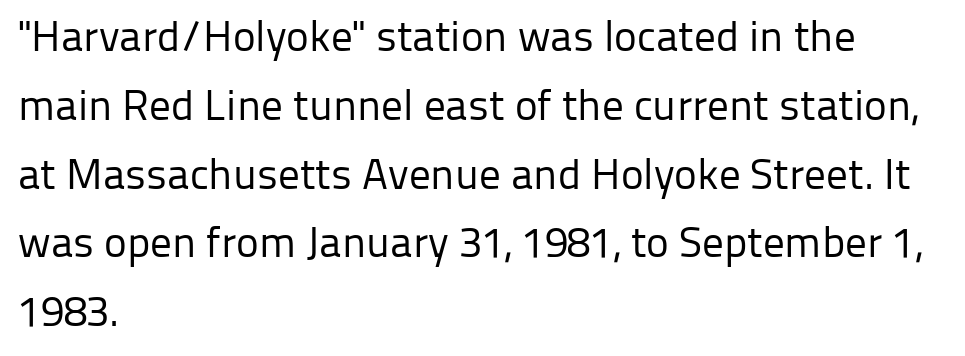
The image shows 43 px regular-weight sans-serif type, upright; set left-aligned, normal line spacing (1.6x), normal letter spacing, not underlined; low stroke contrast and a medium x-height.
